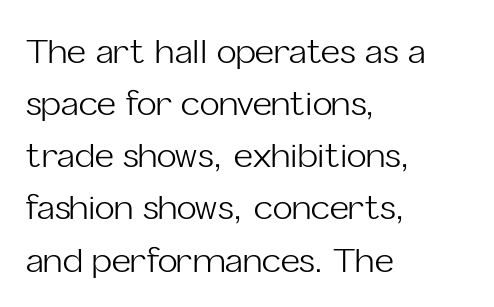
Q: Is the text bold? A: No.
Q: Is the text italic (slanted)? A: No, it is upright.
Q: Is the typeface a serif or a sans-serif typeface? A: Sans-serif.
Q: Is the text underlined? A: No.
Q: How is the paragraph aligned? A: Left-aligned.
Q: Is the spacing between letters normal or unusually wide? A: Normal.
Q: Is the spacing between lines tight, normal or loose? A: Normal.
Q: Width (condensed, normal, or wide)? A: Normal.
Q: Stroke contrast? A: Low.
Q: x-height? A: Medium.
Q: Monospaced? A: No.
